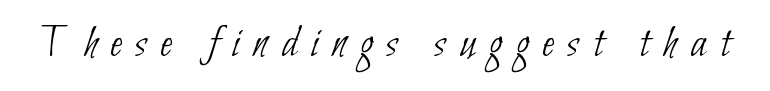
Q: Is the text bold? A: No.
Q: Is the typeface a serif or a sans-serif typeface? A: Sans-serif.
Q: Is the text underlined? A: No.
Q: Is the spacing between letters normal or unusually wide? A: Unusually wide.
Q: Width (condensed, normal, or wide)? A: Condensed.
Q: Stroke contrast? A: Low.
Q: x-height? A: Small.
Q: Monospaced? A: No.
